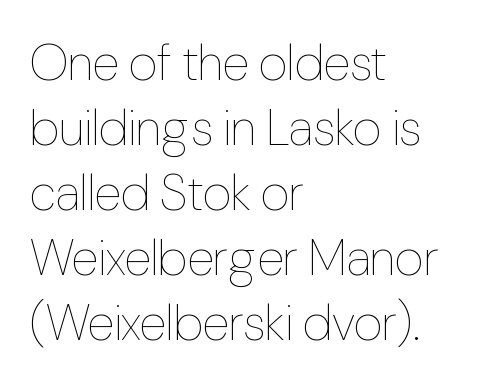
The passage shown is typed in a proportional face where columns would drift. Bare-footed words on every line. Layout note: lines flush left. Does the leading feel generous? No, just average. Caption: standard tracking, unaltered. Weight class: somewhere from thin through regular.
